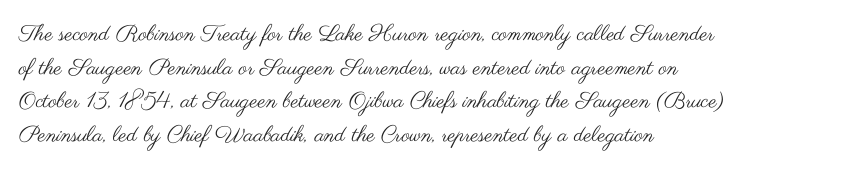
{"bold": "no", "underline": "no", "align": "left", "line_spacing": "normal", "line_spacing_ratio": 1.53, "letter_spacing": "normal", "letter_spacing_em": 0.0, "glyph_px": 22}
